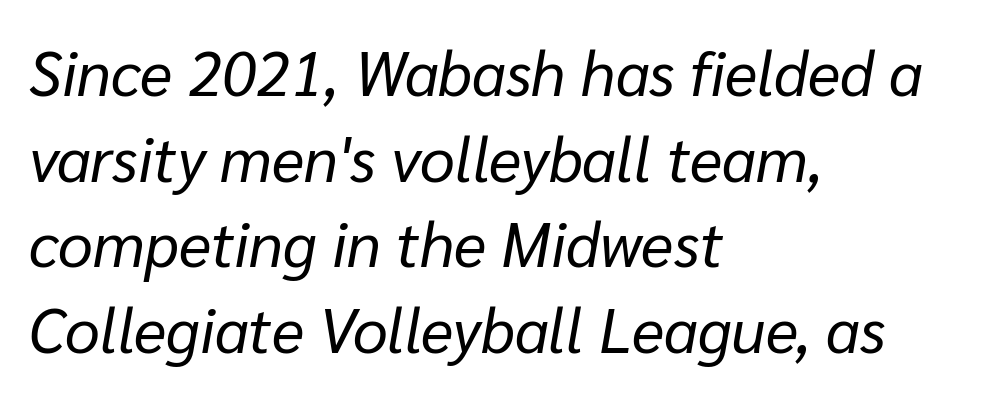
Q: Is the text bold? A: No.
Q: Is the text italic (slanted)? A: Yes, it leans right by about 10 degrees.
Q: Is the text underlined? A: No.
Q: How is the paragraph aligned? A: Left-aligned.
Q: Is the spacing between letters normal or unusually wide? A: Normal.
Q: Is the spacing between lines tight, normal or loose? A: Normal.
Q: Width (condensed, normal, or wide)? A: Normal.
Q: Stroke contrast? A: Low.
Q: x-height? A: Medium.
Q: Monospaced? A: No.
